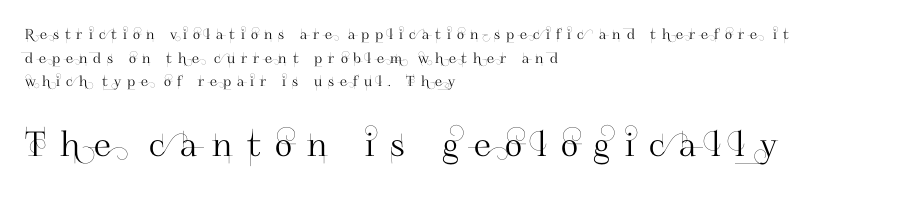
Q: Is the text italic (slanted)? A: No, it is upright.
Q: Is the typeface a serif or a sans-serif typeface? A: Sans-serif.
Q: Is the text underlined? A: No.
Q: How is the paragraph aligned? A: Left-aligned.
Q: Is the spacing between letters normal or unusually wide? A: Unusually wide.
Q: Is the spacing between lines tight, normal or loose? A: Normal.
Q: Which block of text is set in a larger size, the first (top) or the second (bottom)? A: The second (bottom) one.
Q: Width (condensed, normal, or wide)? A: Normal.
Q: Stroke contrast? A: High.
Q: x-height? A: Small.
Q: Monospaced? A: No.
